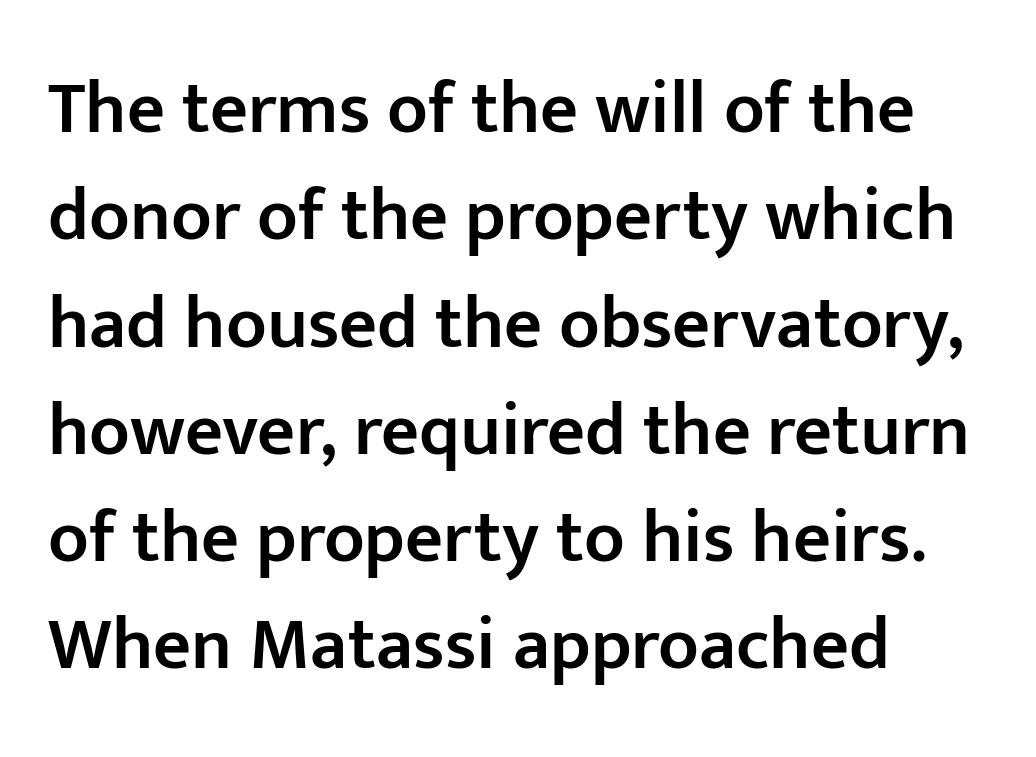
{"serif": "no", "italic": "no", "bold": "semi", "weight": "semibold", "width": "normal", "stroke_contrast": "low", "x_height": "medium", "monospaced": "no", "underline": "no", "align": "left", "line_spacing": "normal", "line_spacing_ratio": 1.45, "letter_spacing": "normal", "letter_spacing_em": 0.0, "glyph_px": 74}
